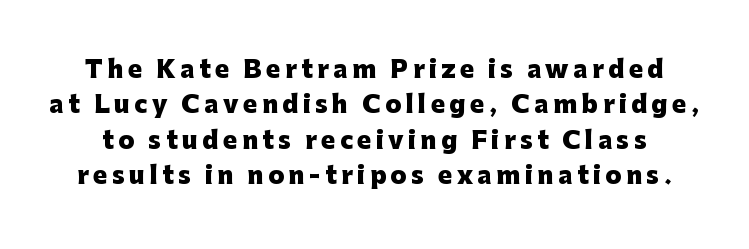
{"italic": "no", "bold": "yes", "underline": "no", "line_spacing": "normal", "line_spacing_ratio": 1.47, "glyph_px": 24}
